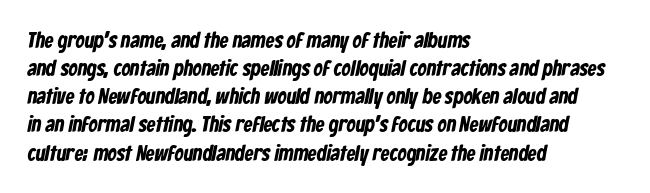
{"bold": "yes", "underline": "no", "align": "left", "line_spacing": "normal", "line_spacing_ratio": 1.28, "letter_spacing": "normal", "letter_spacing_em": 0.0, "glyph_px": 22}
